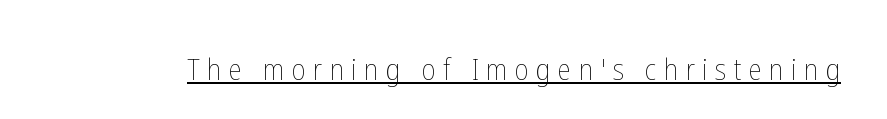
{"italic": "no", "bold": "no", "weight": "thin", "width": "condensed", "stroke_contrast": "low", "x_height": "medium", "monospaced": "no", "underline": "yes", "letter_spacing": "wide", "letter_spacing_em": 0.25, "glyph_px": 30}
